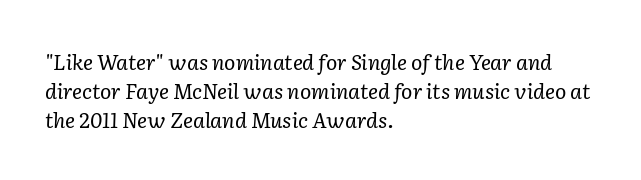
Q: Is the text bold? A: No.
Q: Is the text italic (slanted)? A: Yes, it leans right by about 2 degrees.
Q: Is the text underlined? A: No.
Q: How is the paragraph aligned? A: Left-aligned.
Q: Is the spacing between letters normal or unusually wide? A: Normal.
Q: Is the spacing between lines tight, normal or loose? A: Normal.
